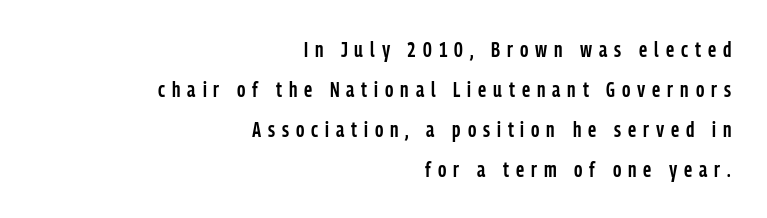
The typesetting leans somewhat heavy: a semibold. Lines of text with bare space underneath. Each word looks stretched out because of the extra space between its letters. The axis of the letterforms is exactly vertical. The leading is generous, giving the passage an open texture. Compared with a flush-left layout, this one pins lines to the opposite, right side.
